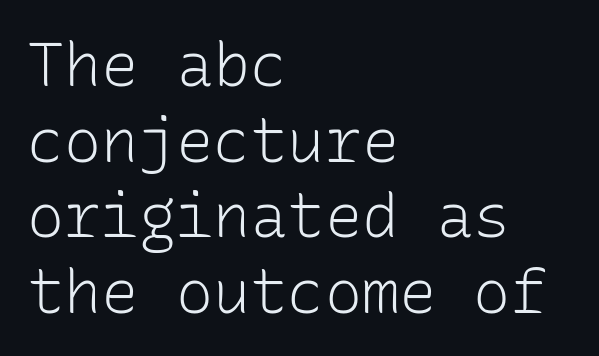
{"serif": "no", "italic": "no", "bold": "no", "weight": "light", "width": "normal", "stroke_contrast": "low", "x_height": "medium", "monospaced": "yes", "underline": "no", "align": "left", "line_spacing_ratio": 1.22, "letter_spacing": "normal", "letter_spacing_em": 0.0, "glyph_px": 62}
